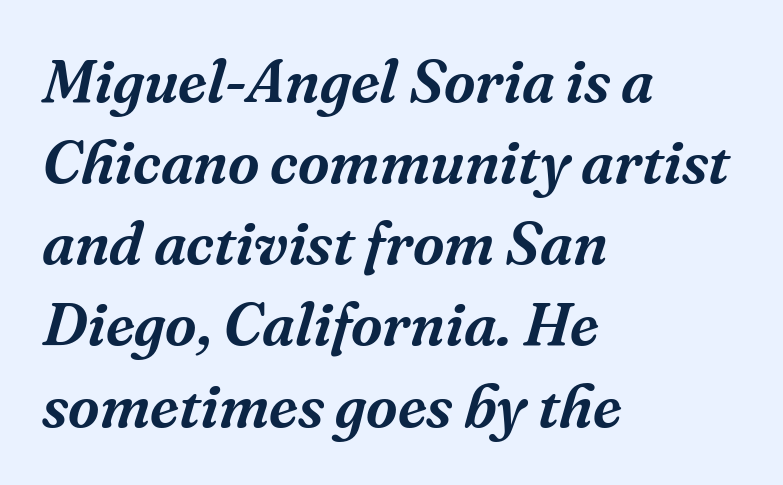
Glyph-to-glyph distance matches everyday printed text. Any mark beneath the type? The region is blank. Quick note: interline space is typical. The setting favours the left margin, as ordinary paragraphs usually do. Here the designer chose a conventional face with non-uniform glyph widths. Look at the bottom of the vertical strokes: they flare into serifs here.
